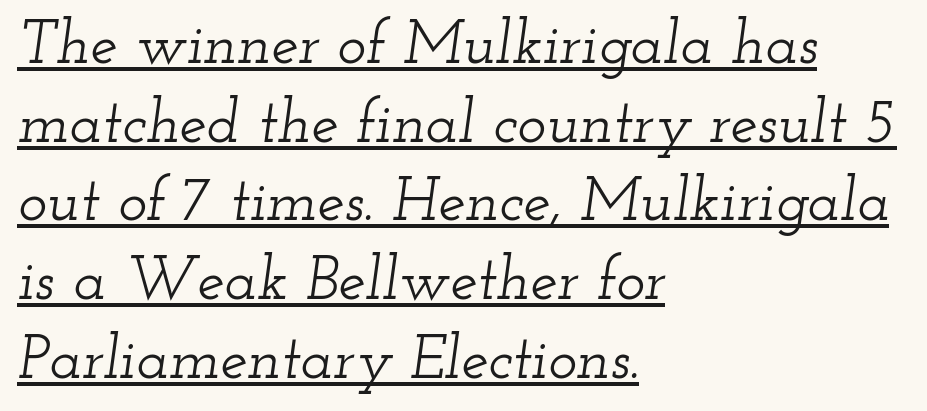
Q: Is the text italic (slanted)? A: Yes, it leans right by about 12 degrees.
Q: Is the typeface a serif or a sans-serif typeface? A: Serif.
Q: Is the text underlined? A: Yes.
Q: How is the paragraph aligned? A: Left-aligned.
Q: Is the spacing between letters normal or unusually wide? A: Normal.
Q: Is the spacing between lines tight, normal or loose? A: Normal.
Q: Width (condensed, normal, or wide)? A: Wide.
Q: Stroke contrast? A: Low.
Q: x-height? A: Small.
Q: Monospaced? A: No.
